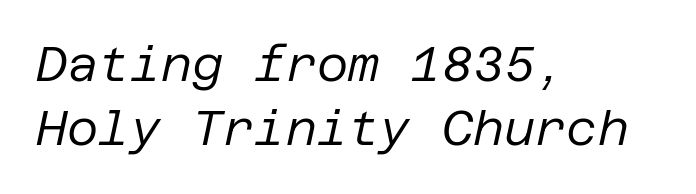
Q: Is the text bold? A: No.
Q: Is the text italic (slanted)? A: Yes, it leans right by about 12 degrees.
Q: Is the text underlined? A: No.
Q: How is the paragraph aligned? A: Left-aligned.
Q: Is the spacing between letters normal or unusually wide? A: Normal.
Q: Is the spacing between lines tight, normal or loose? A: Normal.
Q: Width (condensed, normal, or wide)? A: Normal.
Q: Stroke contrast? A: Low.
Q: x-height? A: Large.
